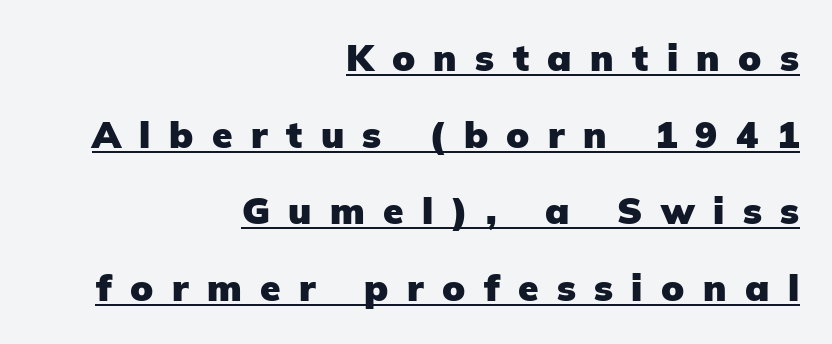
Q: Is the text bold? A: Yes.
Q: Is the text italic (slanted)? A: No, it is upright.
Q: Is the typeface a serif or a sans-serif typeface? A: Sans-serif.
Q: Is the text underlined? A: Yes.
Q: How is the paragraph aligned? A: Right-aligned.
Q: Is the spacing between letters normal or unusually wide? A: Unusually wide.
Q: Is the spacing between lines tight, normal or loose? A: Loose.
Q: Width (condensed, normal, or wide)? A: Normal.
Q: Stroke contrast? A: Low.
Q: x-height? A: Medium.
Q: Monospaced? A: No.
